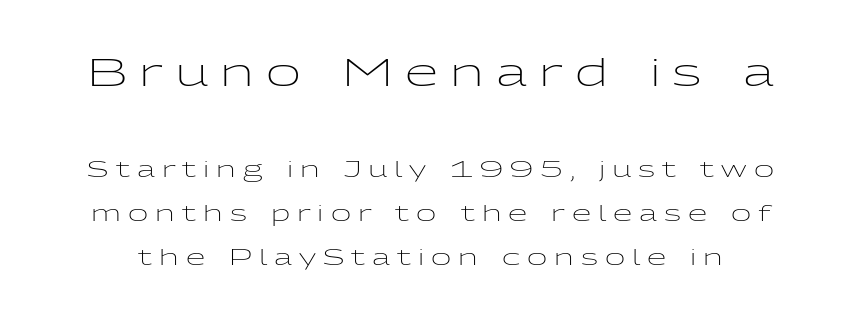
The image shows 38 px light, wide sans-serif type, upright; set loose line spacing (1.99x), unusually wide letter spacing (+0.32 em), not underlined; the first (top) block is 1.73x larger; low stroke contrast and a medium x-height.
